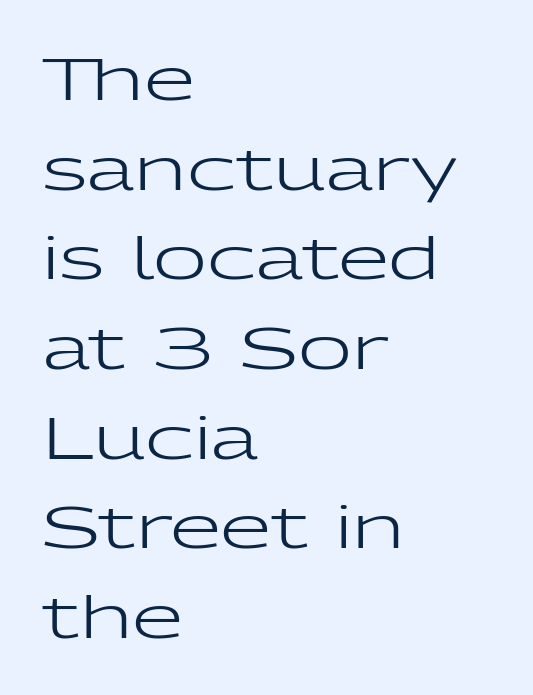
The image shows 59 px regular-weight, wide sans-serif type, upright; set left-aligned, normal line spacing (1.52x), normal letter spacing, not underlined; low stroke contrast and a medium x-height.
